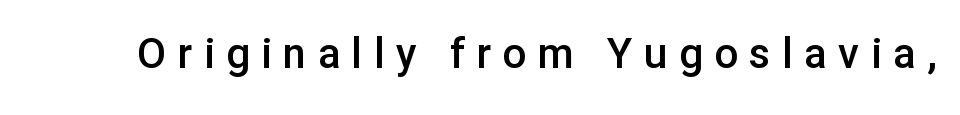
{"serif": "no", "italic": "no", "bold": "semi", "weight": "semibold", "width": "normal", "stroke_contrast": "low", "x_height": "medium", "monospaced": "no", "underline": "no", "letter_spacing": "wide", "letter_spacing_em": 0.27, "glyph_px": 42}
